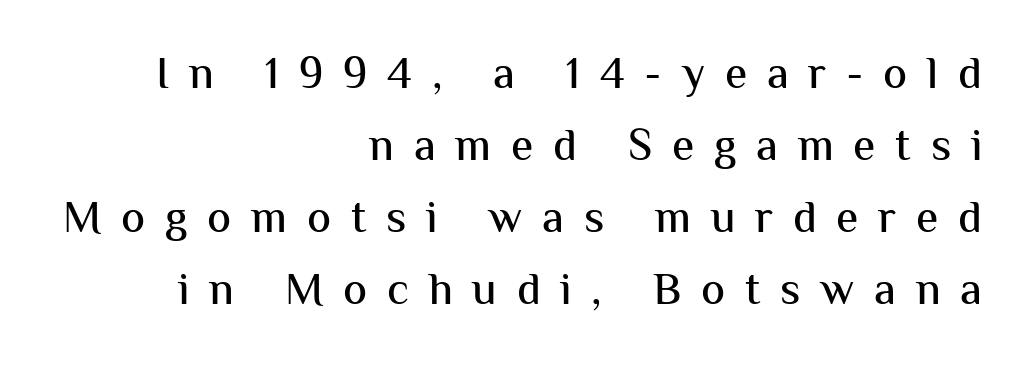
Q: Is the text italic (slanted)? A: No, it is upright.
Q: Is the typeface a serif or a sans-serif typeface? A: Sans-serif.
Q: Is the text underlined? A: No.
Q: How is the paragraph aligned? A: Right-aligned.
Q: Is the spacing between letters normal or unusually wide? A: Unusually wide.
Q: Is the spacing between lines tight, normal or loose? A: Normal.
Q: Width (condensed, normal, or wide)? A: Normal.
Q: Stroke contrast? A: Medium.
Q: x-height? A: Medium.
Q: Monospaced? A: No.
